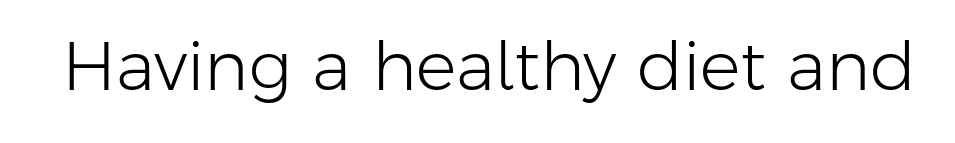
The image shows 68 px light sans-serif type, upright; set normal letter spacing, not underlined; low stroke contrast and a medium x-height.
